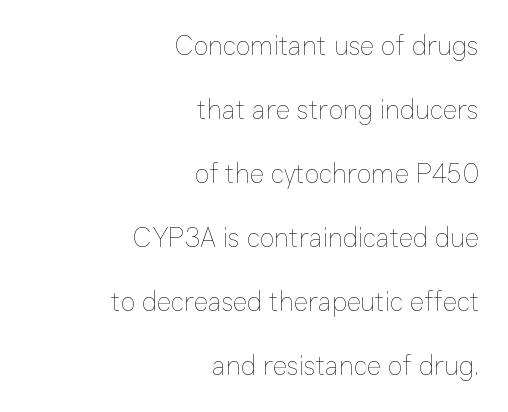
Between one letter and the next there's only the usual sliver of space. The line-height multiplier appears high, well above default. Unlike italic type, these characters show no tilt at all. The space beneath each line is pristine and unruled.
